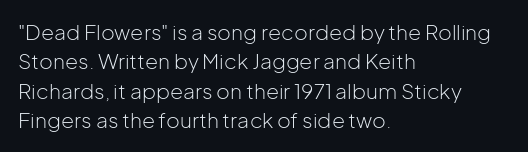
{"italic": "no", "bold": "no", "underline": "no", "align": "left", "line_spacing": "normal", "line_spacing_ratio": 1.4, "letter_spacing": "normal", "letter_spacing_em": 0.0, "glyph_px": 21}
